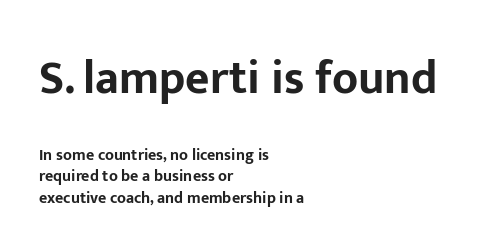
Q: Is the text bold? A: Yes.
Q: Is the text italic (slanted)? A: No, it is upright.
Q: Is the typeface a serif or a sans-serif typeface? A: Sans-serif.
Q: Is the text underlined? A: No.
Q: How is the paragraph aligned? A: Left-aligned.
Q: Is the spacing between letters normal or unusually wide? A: Normal.
Q: Is the spacing between lines tight, normal or loose? A: Normal.
Q: Which block of text is set in a larger size, the first (top) or the second (bottom)? A: The first (top) one.
Q: Width (condensed, normal, or wide)? A: Normal.
Q: Stroke contrast? A: Low.
Q: x-height? A: Medium.
Q: Monospaced? A: No.
